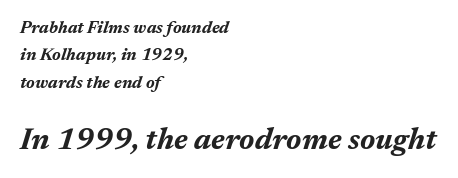
Q: Is the text bold? A: Yes.
Q: Is the text italic (slanted)? A: Yes, it leans right by about 17 degrees.
Q: Is the text underlined? A: No.
Q: How is the paragraph aligned? A: Left-aligned.
Q: Is the spacing between letters normal or unusually wide? A: Normal.
Q: Is the spacing between lines tight, normal or loose? A: Normal.
Q: Which block of text is set in a larger size, the first (top) or the second (bottom)? A: The second (bottom) one.
Q: Width (condensed, normal, or wide)? A: Normal.
Q: Stroke contrast? A: Medium.
Q: x-height? A: Medium.
Q: Monospaced? A: No.
